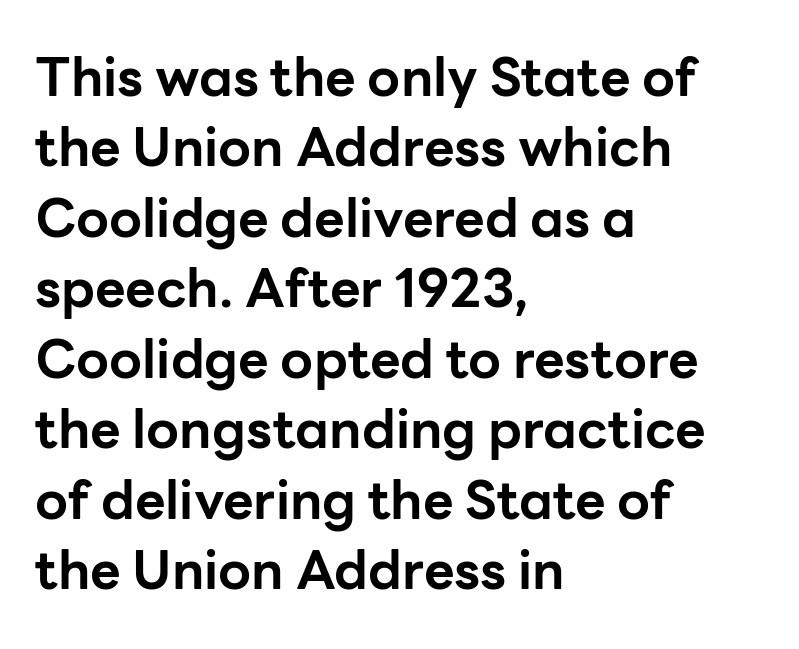
This block has exactly the height ordinary leading produces. The passage shown is not underscored anywhere. Spacing between characters is what you'd get straight out of the box. Varying glyph widths throughout — classic text-font behaviour.
